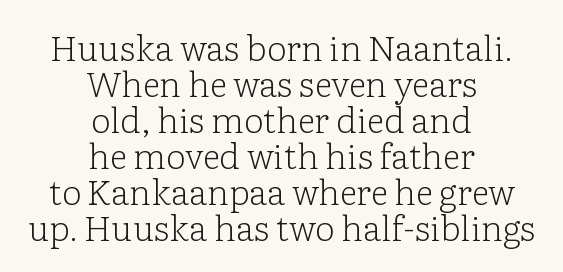
The specimen omits any rule beneath the text block's lines. One glance says dense: line gaps are narrower than usual. Stem width sits at or under what a default text font uses. Serif or sans? Serif — the stroke terminals have little feet. Compared with typical body copy, the letter spacing here is the same.
